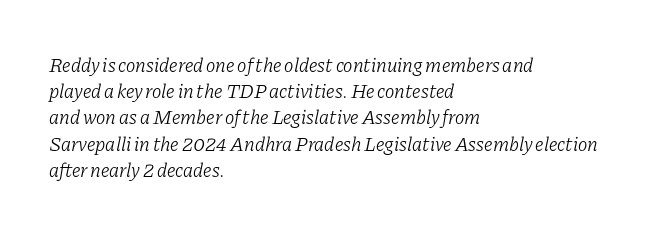
The setting favours the left margin, as ordinary paragraphs usually do. Evenly set lines give the paragraph a standard silhouette. Letters rest on an invisible, unmarked baseline. The strokes are not fattened; the text isn't bold. In terms of letterspacing, this is plain default setting. Observe the lean: these are italic letterforms.
